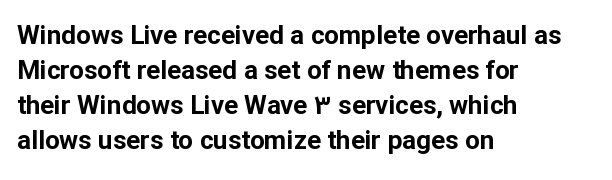
{"italic": "no", "bold": "yes", "underline": "no", "align": "left", "line_spacing": "normal", "line_spacing_ratio": 1.34, "letter_spacing": "normal", "letter_spacing_em": 0.0, "glyph_px": 26}
